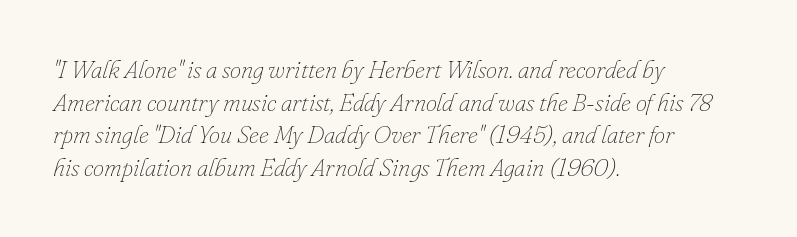
Q: Is the text bold? A: No.
Q: Is the text italic (slanted)? A: Yes, it leans right by about 16 degrees.
Q: Is the text underlined? A: No.
Q: How is the paragraph aligned? A: Left-aligned.
Q: Is the spacing between letters normal or unusually wide? A: Normal.
Q: Is the spacing between lines tight, normal or loose? A: Normal.
